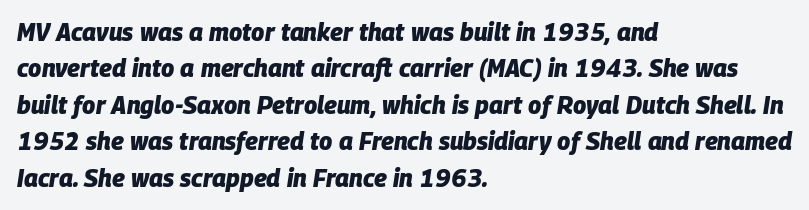
The words here are not underlined. Regular leading. Typeset ragged right — the left edge is the straight one. Heavy, bold letterforms. Posture: slanted. Look at the tracking — it's just the regular setting, nothing added.
